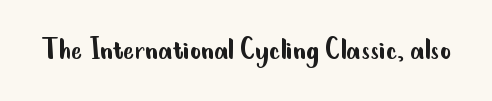
Q: Is the text bold? A: No.
Q: Is the text italic (slanted)? A: No, it is upright.
Q: Is the typeface a serif or a sans-serif typeface? A: Sans-serif.
Q: Is the text underlined? A: No.
Q: Is the spacing between letters normal or unusually wide? A: Normal.
Q: Width (condensed, normal, or wide)? A: Condensed.
Q: Stroke contrast? A: Low.
Q: x-height? A: Small.
Q: Monospaced? A: No.
